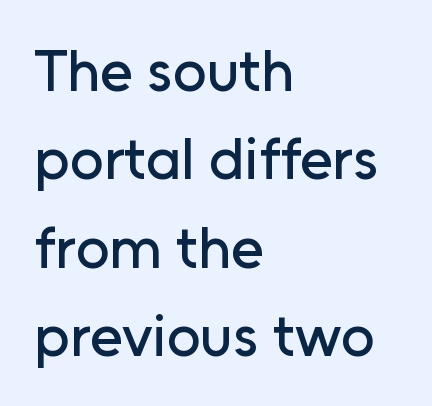
The image shows 59 px sans-serif type, upright; set left-aligned, normal line spacing (1.5x), normal letter spacing, not underlined; low stroke contrast and a medium x-height.
